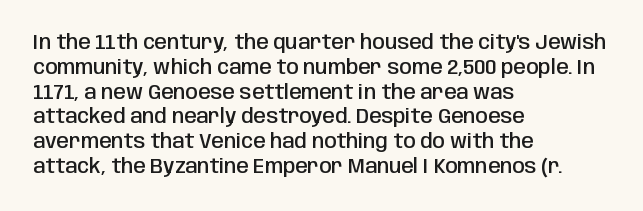
Q: Is the text bold? A: Semi-bold.
Q: Is the text italic (slanted)? A: No, it is upright.
Q: Is the text underlined? A: No.
Q: How is the paragraph aligned? A: Left-aligned.
Q: Is the spacing between letters normal or unusually wide? A: Normal.
